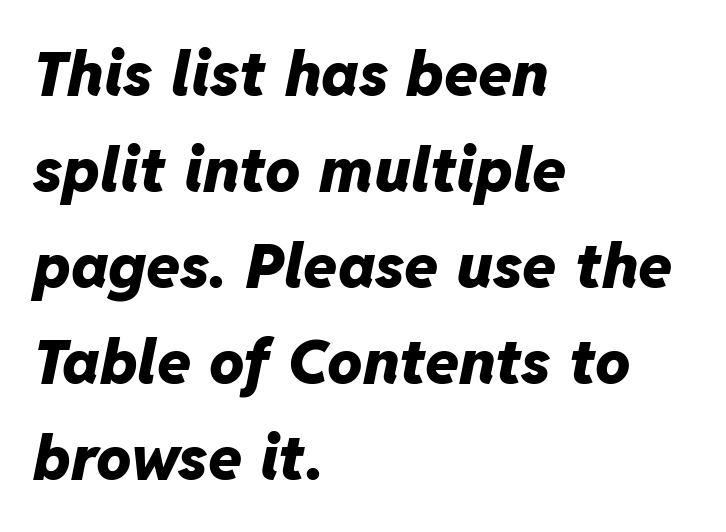
The rendering uses a bold face; every stroke is thick and dark. The leading is moderate, giving the passage an even texture. Style check: oblique. Proportional: the letters do not fall into vertical columns. These lines keep a tight, regular rhythm from letter to letter.
